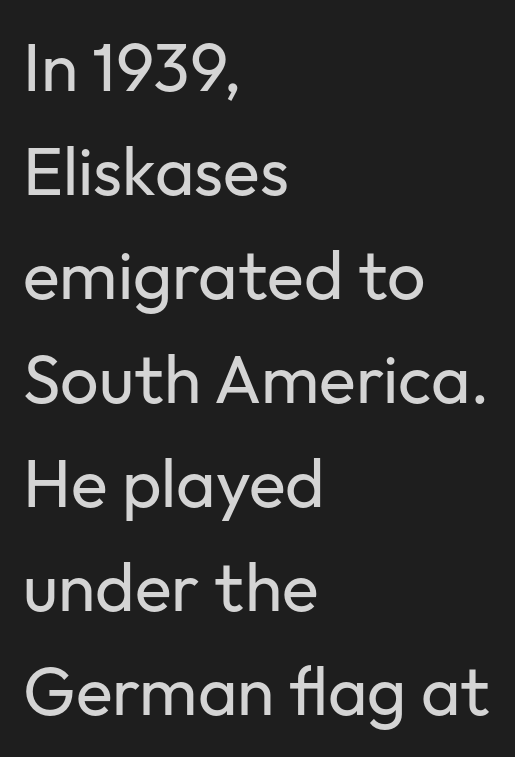
How are the letters spaced? Ordinarily, with no added tracking. Only glyphs here, with clear space below each row. Stem width sits at or under what a default text font uses. What kind of face is this? One without serifs — a sans.
